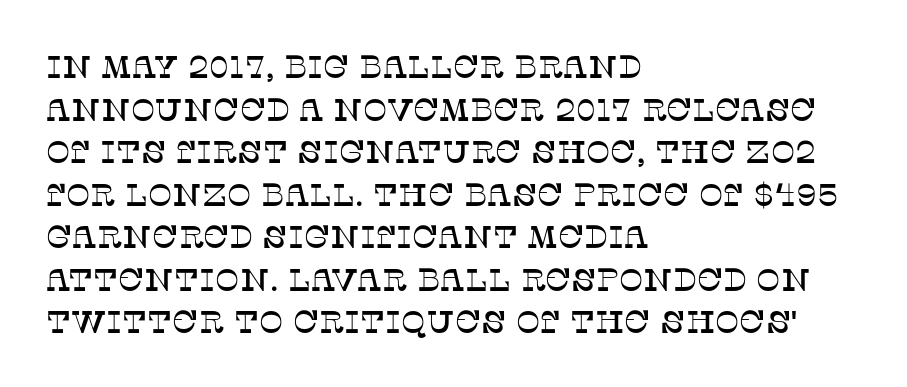
The image shows 32 px serif type, upright; set left-aligned, normal line spacing (1.33x), normal letter spacing, not underlined; low stroke contrast and a large x-height.
